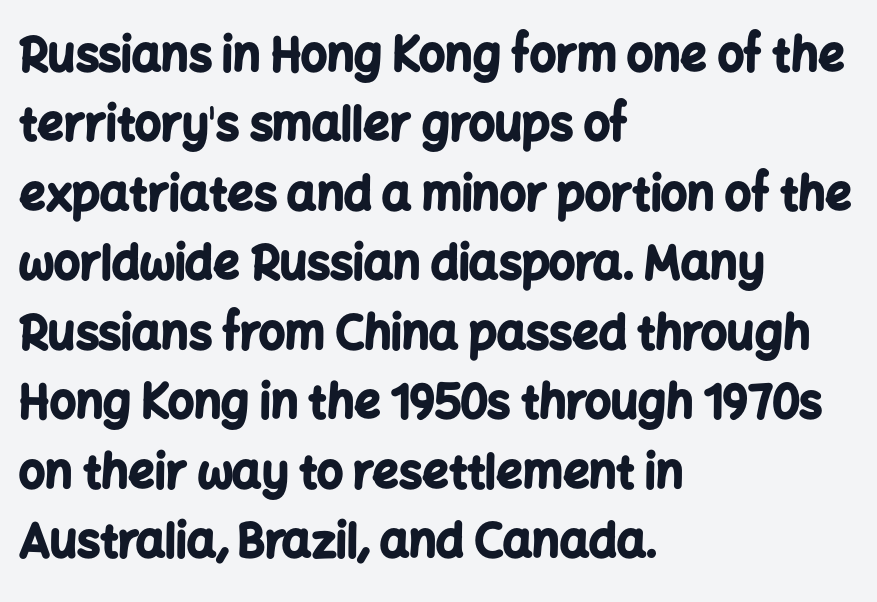
The image shows 46 px bold sans-serif type, upright; set left-aligned, normal line spacing (1.51x), normal letter spacing, not underlined; low stroke contrast and a medium x-height.
